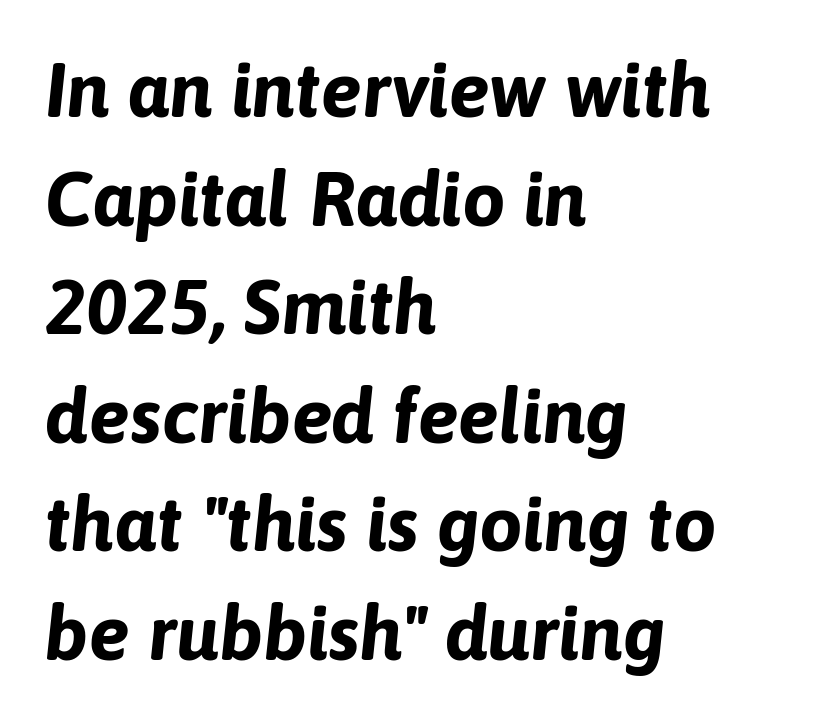
{"italic": "yes", "lean": "right", "slant_degrees": 6, "bold": "yes", "weight": "bold", "width": "normal", "stroke_contrast": "low", "x_height": "medium", "monospaced": "no", "underline": "no", "align": "left", "line_spacing": "normal", "line_spacing_ratio": 1.41, "letter_spacing": "normal", "letter_spacing_em": 0.0, "glyph_px": 77}
